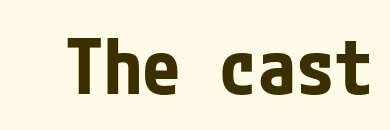
The image shows 77 px bold, condensed sans-serif type, upright; set normal letter spacing, not underlined; low stroke contrast and a medium x-height.
